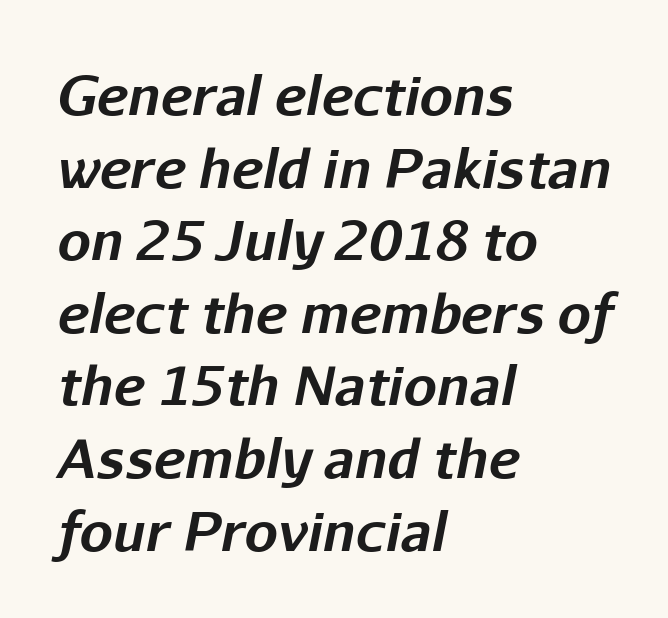
Q: Is the text bold? A: Yes.
Q: Is the text italic (slanted)? A: Yes, it leans right by about 11 degrees.
Q: Is the text underlined? A: No.
Q: How is the paragraph aligned? A: Left-aligned.
Q: Is the spacing between letters normal or unusually wide? A: Normal.
Q: Is the spacing between lines tight, normal or loose? A: Normal.
Q: Width (condensed, normal, or wide)? A: Normal.
Q: Stroke contrast? A: Low.
Q: x-height? A: Medium.
Q: Monospaced? A: No.
